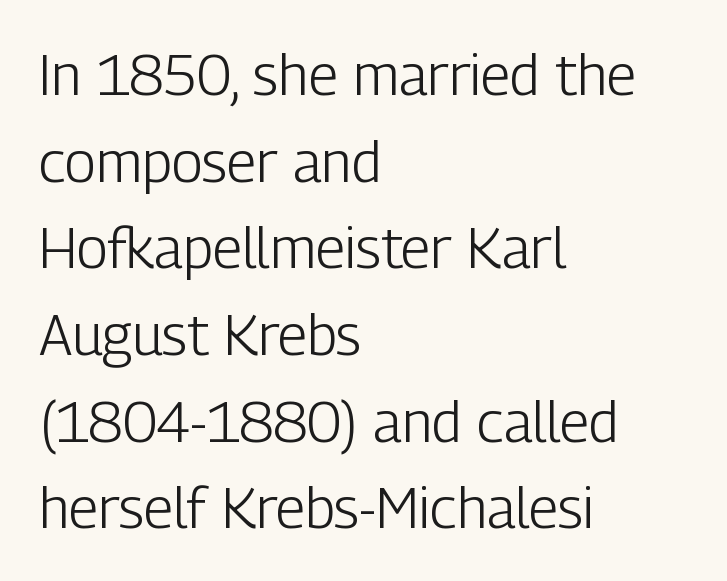
{"serif": "no", "italic": "no", "bold": "no", "weight": "light", "width": "condensed", "stroke_contrast": "low", "x_height": "medium", "monospaced": "no", "underline": "no", "align": "left", "line_spacing": "normal", "line_spacing_ratio": 1.52, "letter_spacing": "normal", "letter_spacing_em": 0.0, "glyph_px": 57}
